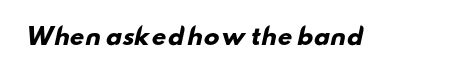
The image shows 23 px bold type; set normal letter spacing, not underlined.
